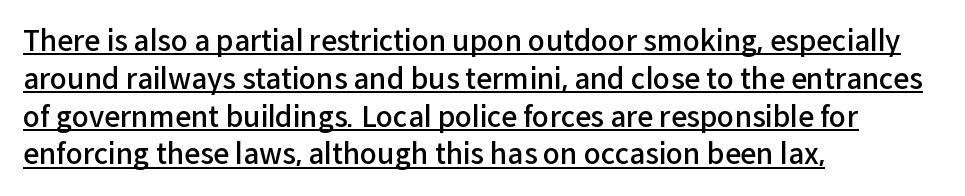
The image shows 28 px semibold sans-serif type, upright; set left-aligned, normal line spacing (1.35x), normal letter spacing, underlined; low stroke contrast and a medium x-height.
